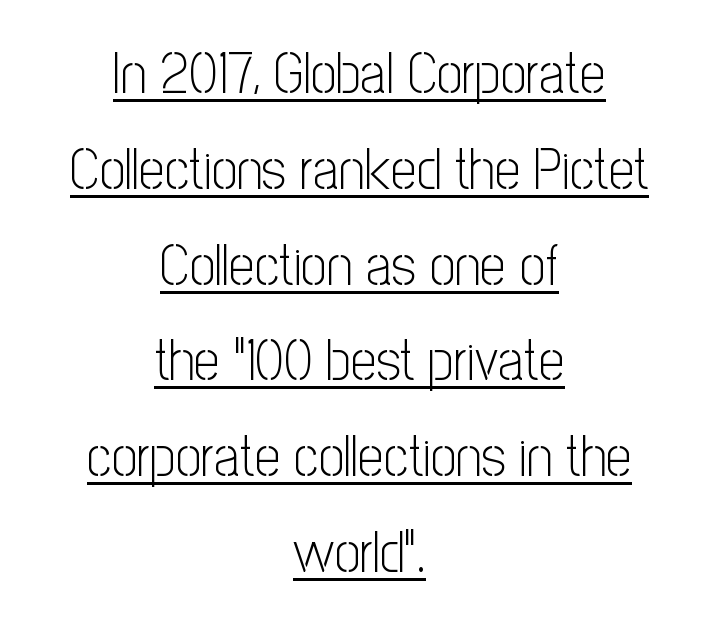
{"serif": "no", "italic": "no", "bold": "no", "weight": "light", "width": "condensed", "stroke_contrast": "low", "x_height": "medium", "monospaced": "no", "underline": "yes", "align": "center", "line_spacing": "normal", "line_spacing_ratio": 1.68, "letter_spacing": "normal", "letter_spacing_em": 0.0, "glyph_px": 57}
